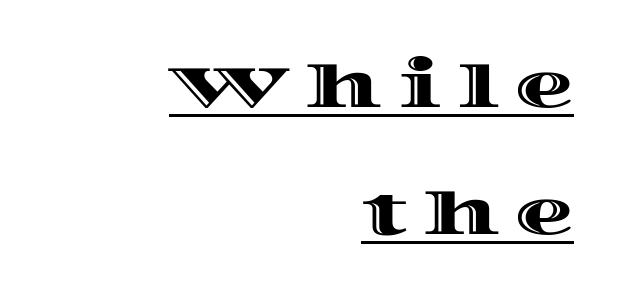
{"italic": "no", "width": "wide", "x_height": "large", "monospaced": "no", "underline": "yes", "align": "right", "line_spacing": "loose", "line_spacing_ratio": 2.15, "letter_spacing": "wide", "letter_spacing_em": 0.26, "glyph_px": 59}
